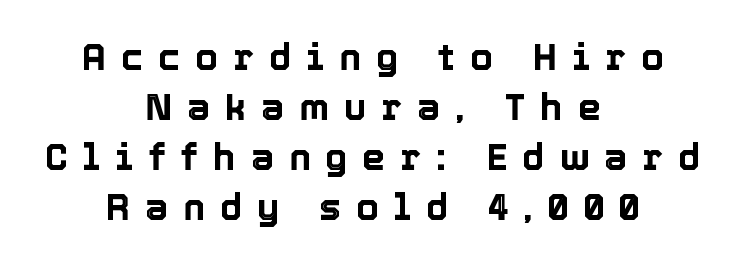
The image shows 37 px text type, upright; set centered, normal line spacing (1.35x), unusually wide letter spacing (+0.4 em), not underlined; a medium x-height.
